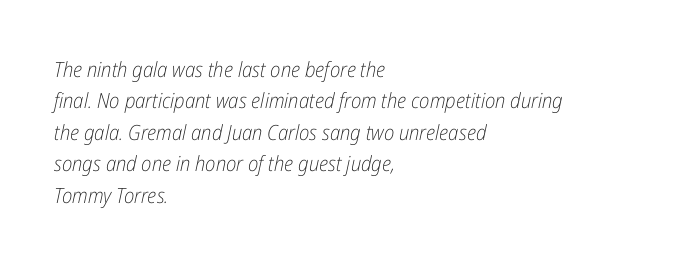
{"italic": "yes", "lean": "right", "slant_degrees": 12, "bold": "no", "underline": "no", "align": "left", "line_spacing": "normal", "line_spacing_ratio": 1.5, "letter_spacing": "normal", "letter_spacing_em": 0.0, "glyph_px": 21}
